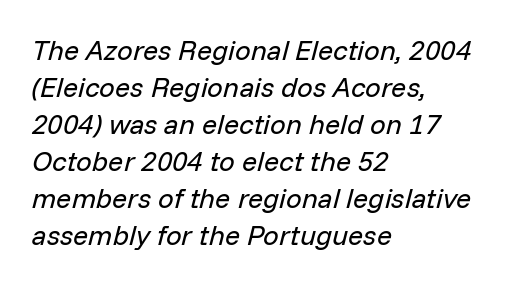
Nothing unusual about the tracking: characters are spaced as the font intends. The setting favours the left margin, as ordinary paragraphs usually do. The passage shown is typed in a proportional face where columns would drift. Compared with a typical body face, this is equally light or lighter still. Line spacing here is normal.
